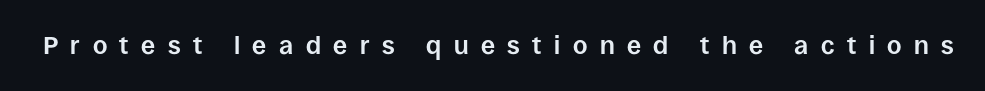
Q: Is the text bold? A: Yes.
Q: Is the text italic (slanted)? A: No, it is upright.
Q: Is the text underlined? A: No.
Q: Is the spacing between letters normal or unusually wide? A: Unusually wide.
